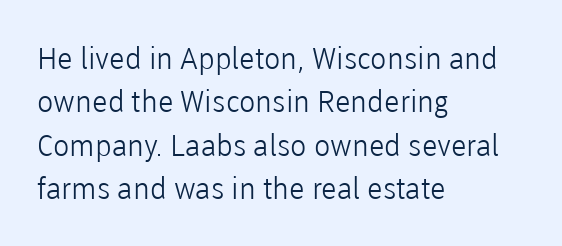
The lines are quadded left. Note the varied advance widths — an 'i' is clearly narrower than an 'm'. The specimen omits any rule beneath the text block's lines. No chunkiness to these letters — they're not bold. The typeface chosen for these lines omits serifs.
